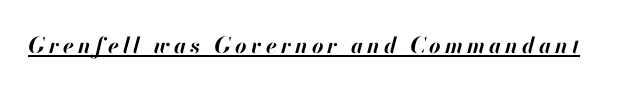
The lettering tilts uniformly, giving the passage an italic look. Underline: present. Weight check: bold — yes, fully.
